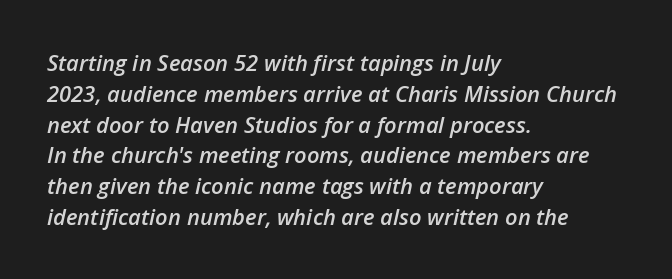
A typesetter would mark this as italic. These lines sit exactly where default settings would place them. There is no visible air inserted between adjacent glyphs. Is the type bold? Partly — it's a semibold, heavier than regular but not fully bold. The lines are quadded left. The string is rendered with underlining switched off.
